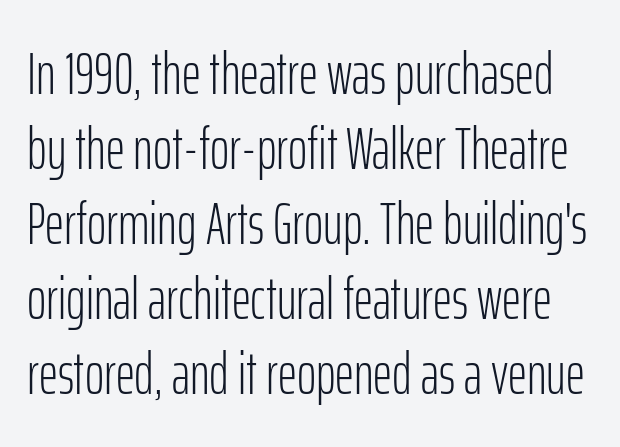
The lettering holds an erect, upright posture throughout. Letter spacing: default. Honestly, the row spacing looks completely unremarkable. The space beneath each line is pristine and unruled.
